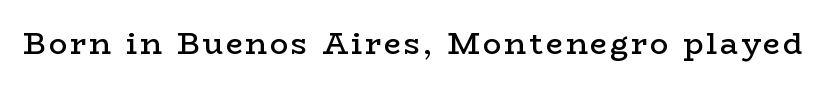
Q: Is the text bold? A: Semi-bold.
Q: Is the text italic (slanted)? A: No, it is upright.
Q: Is the typeface a serif or a sans-serif typeface? A: Serif.
Q: Is the text underlined? A: No.
Q: Width (condensed, normal, or wide)? A: Wide.
Q: Stroke contrast? A: Low.
Q: x-height? A: Medium.
Q: Monospaced? A: No.
